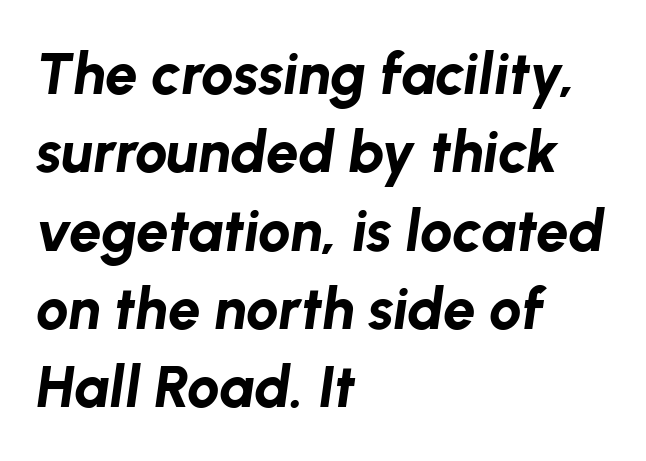
Each new line begins a customary step beneath the previous one. Typesetter's note: full bold, strokes at maximum text heaviness. Does the lettering tilt? It does — this is italic. Rule under the text: the space is simply empty. Reading down the block, your eye returns to a fixed left position each line.
